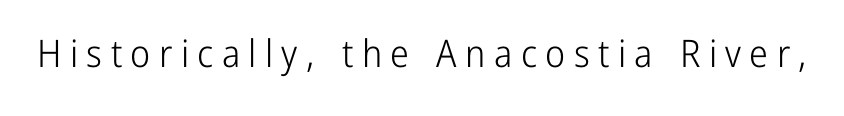
Q: Is the text bold? A: No.
Q: Is the text italic (slanted)? A: No, it is upright.
Q: Is the typeface a serif or a sans-serif typeface? A: Sans-serif.
Q: Is the text underlined? A: No.
Q: Is the spacing between letters normal or unusually wide? A: Unusually wide.
Q: Width (condensed, normal, or wide)? A: Condensed.
Q: Stroke contrast? A: Low.
Q: x-height? A: Medium.
Q: Monospaced? A: No.
